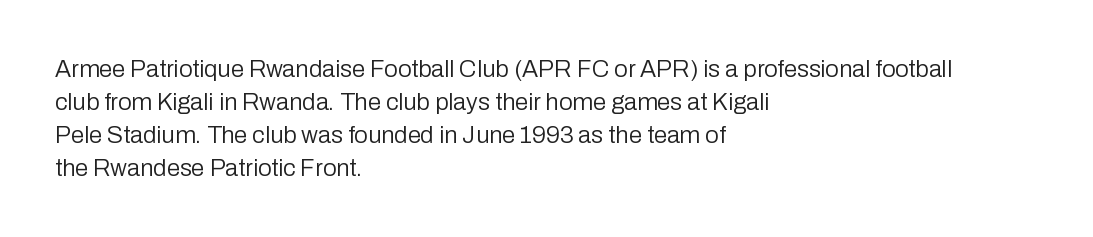
These lines stack with their left ends in a neat column. Letters rest on an invisible, unmarked baseline. The lines sit at an ordinary, default distance from one another. The type sits square on the baseline with zero lean. No letter is thick-stroked: the sample isn't bold. Default kerning and tracking; the words read as compact shapes.
